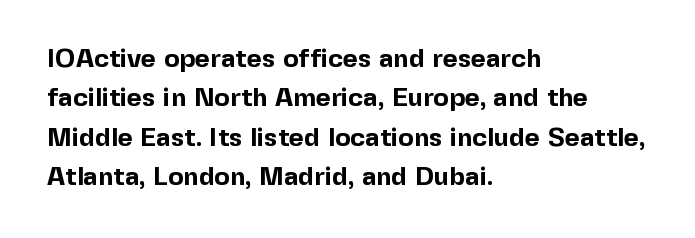
The image shows 26 px bold type, upright; set left-aligned, normal line spacing (1.51x), normal letter spacing, not underlined.
